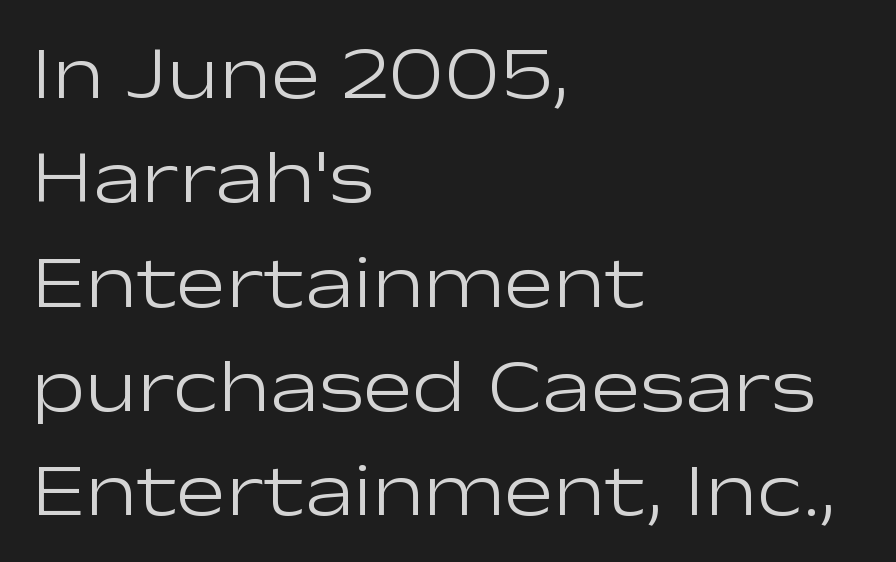
{"serif": "no", "italic": "no", "bold": "no", "weight": "light", "width": "wide", "stroke_contrast": "low", "x_height": "medium", "monospaced": "no", "underline": "no", "align": "left", "line_spacing": "normal", "line_spacing_ratio": 1.41, "letter_spacing": "normal", "letter_spacing_em": 0.0, "glyph_px": 74}
